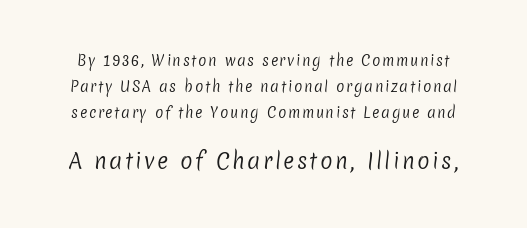
Q: Is the text bold? A: No.
Q: Is the text underlined? A: No.
Q: Which block of text is set in a larger size, the first (top) or the second (bottom)? A: The second (bottom) one.
